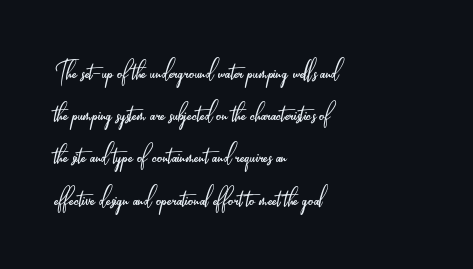
Compared with typical paragraphs, the rows here are spaced about the same. The characters are drawn with everyday or finer stroke widths. Caption: multi-line text, flush left, ragged right. Type without underlining.
